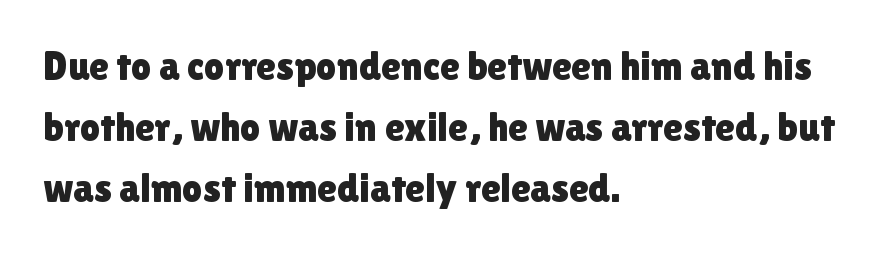
{"serif": "no", "italic": "no", "width": "normal", "stroke_contrast": "low", "x_height": "medium", "monospaced": "no", "underline": "no", "align": "left", "line_spacing": "normal", "line_spacing_ratio": 1.53, "letter_spacing": "normal", "letter_spacing_em": 0.0, "glyph_px": 40}
